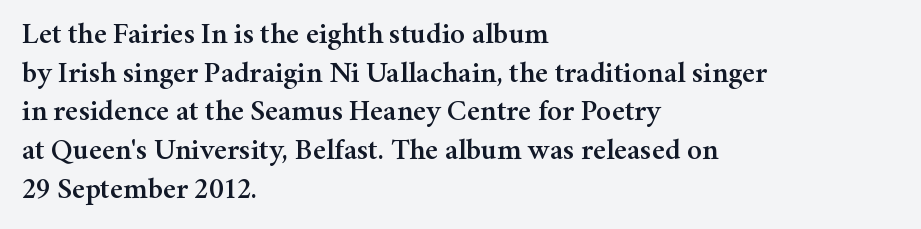
The image shows 30 px serif type, upright; set left-aligned, normal line spacing (1.29x), normal letter spacing, not underlined; medium stroke contrast and a medium x-height.
